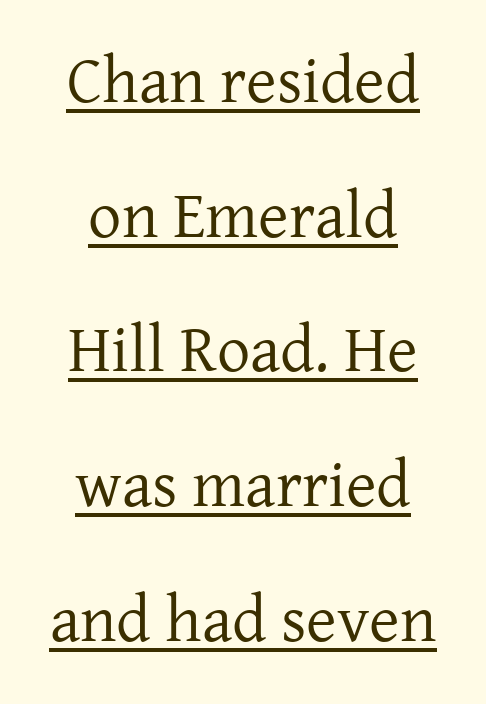
Q: Is the text bold? A: No.
Q: Is the text italic (slanted)? A: No, it is upright.
Q: Is the typeface a serif or a sans-serif typeface? A: Serif.
Q: Is the text underlined? A: Yes.
Q: How is the paragraph aligned? A: Centered.
Q: Is the spacing between letters normal or unusually wide? A: Normal.
Q: Is the spacing between lines tight, normal or loose? A: Loose.
Q: Width (condensed, normal, or wide)? A: Normal.
Q: Stroke contrast? A: Low.
Q: x-height? A: Medium.
Q: Monospaced? A: No.
